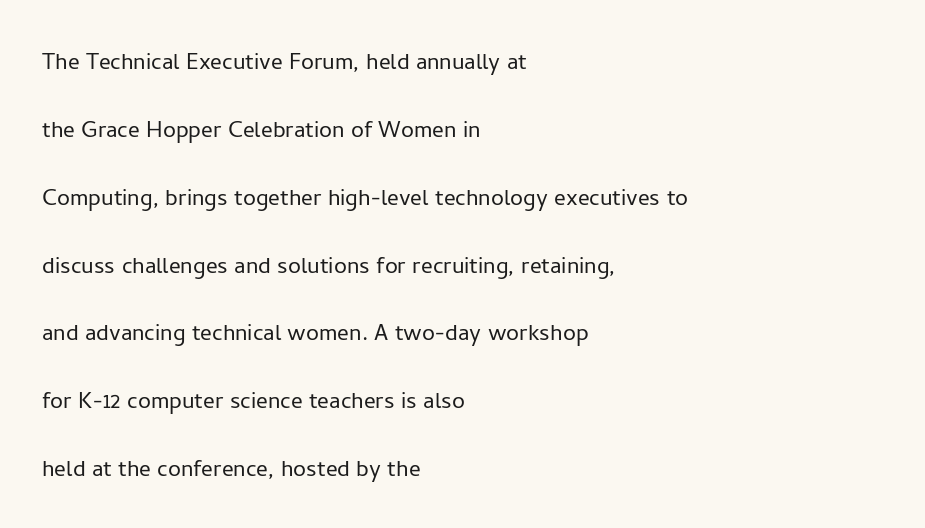
{"serif": "no", "italic": "no", "bold": "no", "weight": "light", "width": "normal", "stroke_contrast": "low", "x_height": "medium", "monospaced": "no", "underline": "no", "align": "left", "line_spacing": "loose", "line_spacing_ratio": 2.34, "letter_spacing": "normal", "letter_spacing_em": 0.0, "glyph_px": 29}
